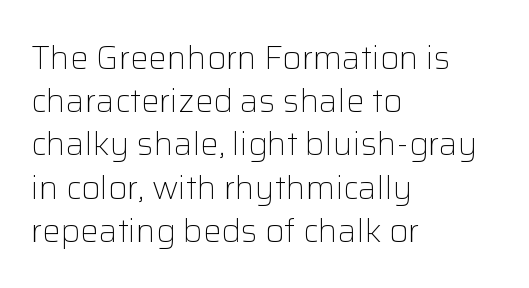
Q: Is the text bold? A: No.
Q: Is the text italic (slanted)? A: No, it is upright.
Q: Is the typeface a serif or a sans-serif typeface? A: Sans-serif.
Q: Is the text underlined? A: No.
Q: How is the paragraph aligned? A: Left-aligned.
Q: Is the spacing between letters normal or unusually wide? A: Normal.
Q: Is the spacing between lines tight, normal or loose? A: Normal.
Q: Width (condensed, normal, or wide)? A: Normal.
Q: Stroke contrast? A: Low.
Q: x-height? A: Medium.
Q: Monospaced? A: No.
